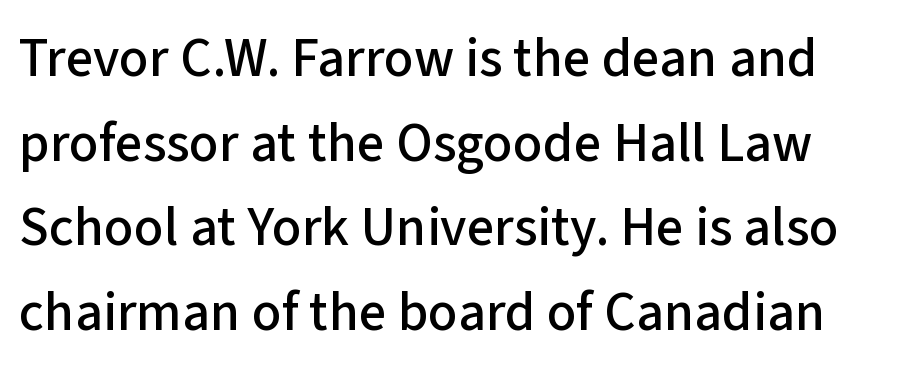
Q: Is the text italic (slanted)? A: No, it is upright.
Q: Is the typeface a serif or a sans-serif typeface? A: Sans-serif.
Q: Is the text underlined? A: No.
Q: Is the spacing between letters normal or unusually wide? A: Normal.
Q: Is the spacing between lines tight, normal or loose? A: Normal.
Q: Width (condensed, normal, or wide)? A: Normal.
Q: Stroke contrast? A: Low.
Q: x-height? A: Medium.
Q: Monospaced? A: No.
